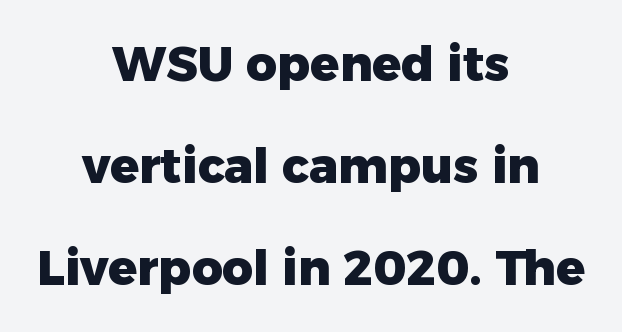
{"serif": "no", "italic": "no", "bold": "yes", "weight": "heavy", "width": "normal", "stroke_contrast": "low", "x_height": "medium", "monospaced": "no", "underline": "no", "align": "center", "line_spacing": "loose", "line_spacing_ratio": 2.12, "letter_spacing": "normal", "letter_spacing_em": 0.0, "glyph_px": 48}
